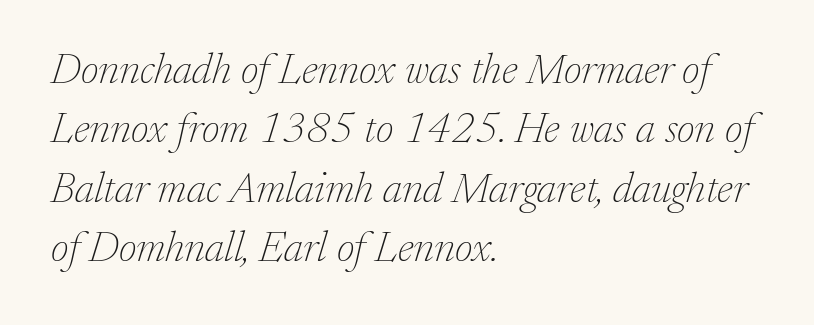
Is this a fixed-width face? No — the glyphs have proportional, varying widths. This sample uses a serif face. Does extra space separate the letters? No, they use regular spacing. Which margin do the lines hug? The left one — the right edge is uneven. Baseline-to-baseline distance is the conventional proportion of letter height. Heft: none added — not bold.
